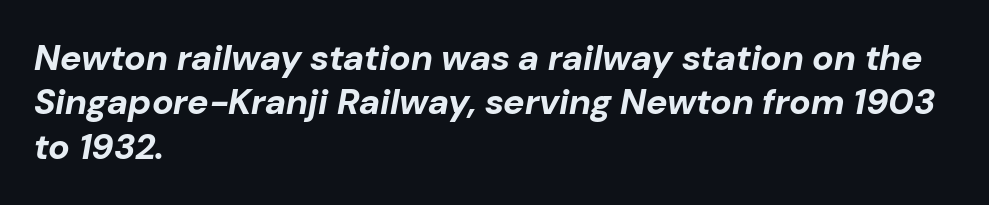
A dark, heavy texture on the line: the type is bold. The gaps between neighbouring characters are ordinary and unremarkable. Tall strokes in this sample are angled rather than plumb. The lines are quadded left. Think of a printed novel: that variable character pitch is what you see here. The baseline area is clear.
